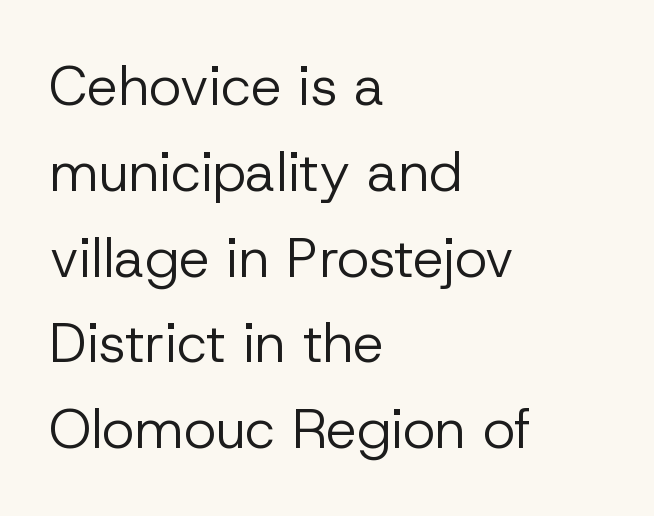
Plain, unruled lines of type. Notice how descenders clear the ascenders below comfortably — that's standard leading. Grotesque or geometric, the face here clearly has no serifs. Every character sits straight up, as roman type does. In terms of letterspacing, this is plain default setting. Think standard paragraph weight, or any step lighter than that.
